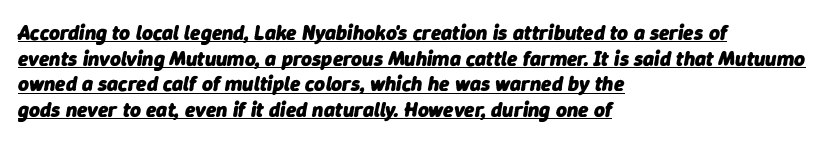
Observe the lean: these are italic letterforms. Weight: bold. The words here are underlined. Horizontally, the lines are justified to the leading edge only. This sample uses plain, unmodified letter spacing.
